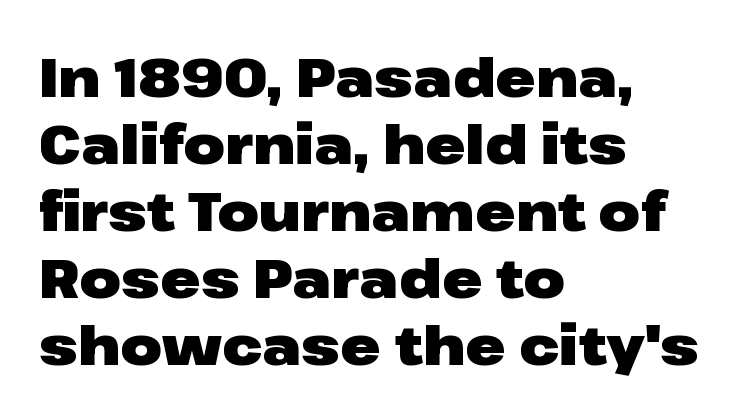
The image shows 54 px heavy, wide sans-serif type, upright; set left-aligned, line spacing 1.24x, normal letter spacing, not underlined; low stroke contrast and a medium x-height.
